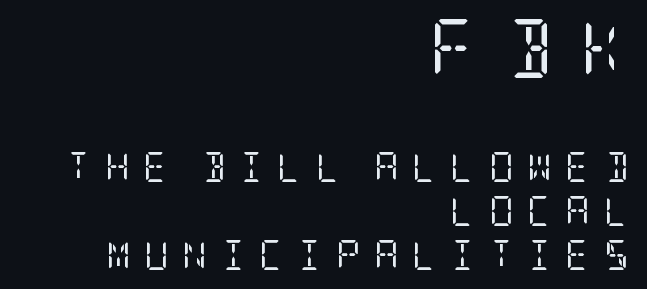
{"serif": "yes", "italic": "no", "bold": "no", "weight": "regular", "width": "condensed", "stroke_contrast": "low", "x_height": "large", "underline": "no", "align": "right", "line_spacing": "normal", "line_spacing_ratio": 1.46, "letter_spacing": "wide", "letter_spacing_em": 0.46, "larger_block": "first", "size_ratio": 1.97, "glyph_px": 59}
